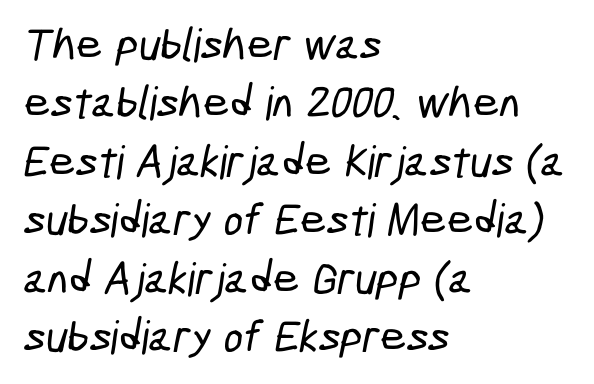
The face used here is proportionally spaced, like ordinary book or web type. Honestly, the letter spacing is just normal — you wouldn't notice it. The compositor pushed each line to the left boundary. Quick note: underline off.
